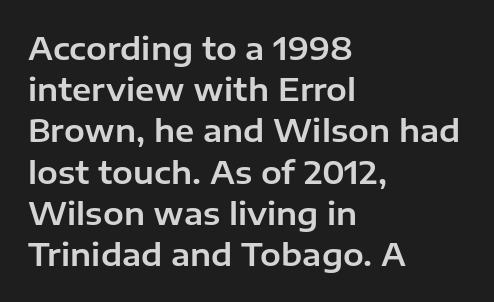
{"serif": "no", "italic": "no", "width": "normal", "stroke_contrast": "low", "x_height": "medium", "monospaced": "no", "underline": "no", "align": "left", "line_spacing": "normal", "line_spacing_ratio": 1.33, "letter_spacing": "normal", "letter_spacing_em": 0.0, "glyph_px": 31}
